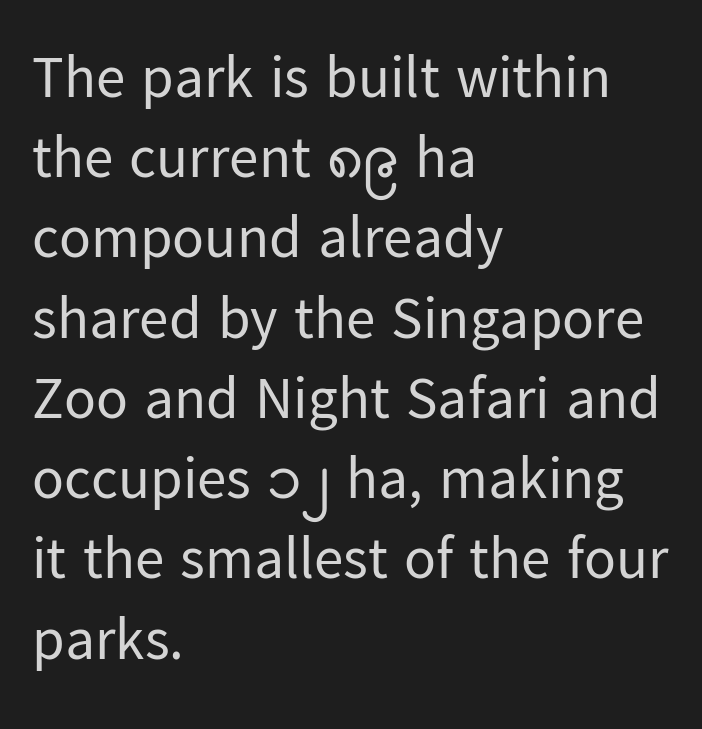
{"serif": "no", "italic": "no", "bold": "no", "weight": "regular", "width": "normal", "stroke_contrast": "low", "x_height": "medium", "monospaced": "no", "underline": "no", "align": "left", "line_spacing": "normal", "line_spacing_ratio": 1.36, "letter_spacing": "normal", "letter_spacing_em": 0.0, "glyph_px": 59}
